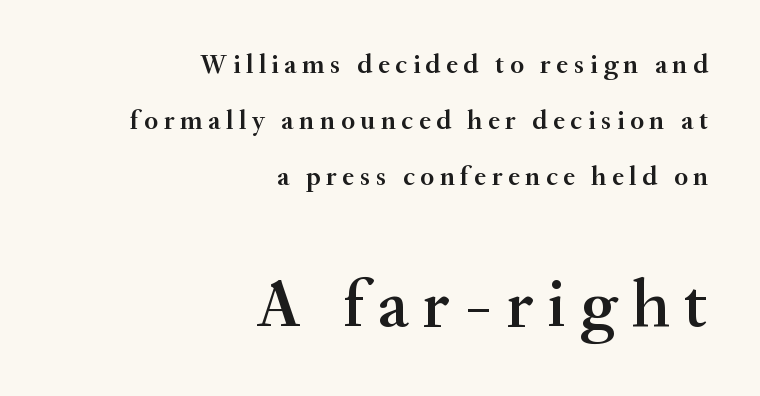
Substantial extra tracking has been applied to these lines. The second block has been scaled up relative to the first. The compositor pushed each line to the right boundary. Compared with typical paragraphs, the rows here are farther apart.
